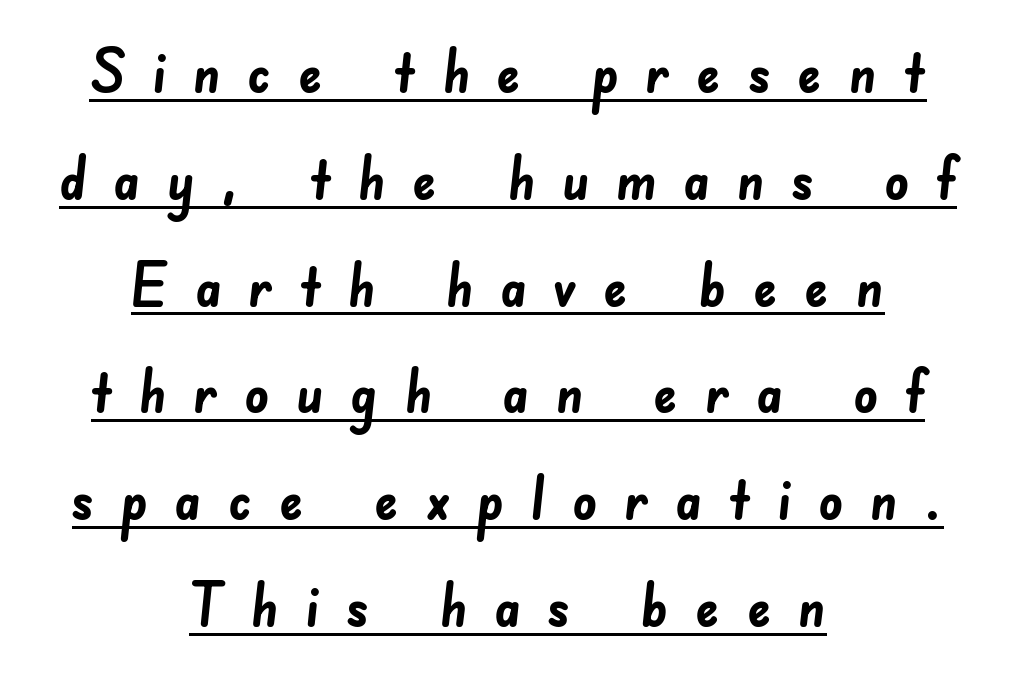
The image shows 60 px semibold sans-serif type; set centered, line spacing 1.78x, unusually wide letter spacing (+0.44 em), underlined; low stroke contrast and a small x-height.
